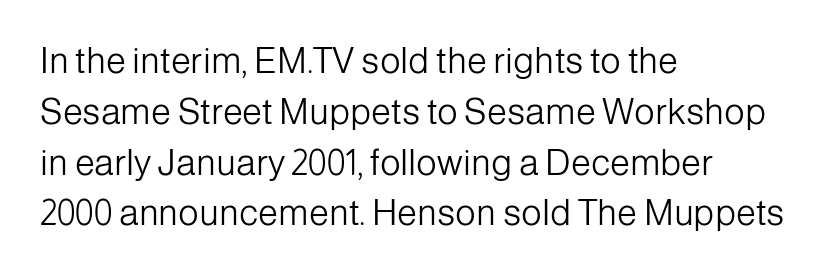
The image shows 36 px light sans-serif type, upright; set left-aligned, normal line spacing (1.41x), normal letter spacing, not underlined; low stroke contrast and a medium x-height.
